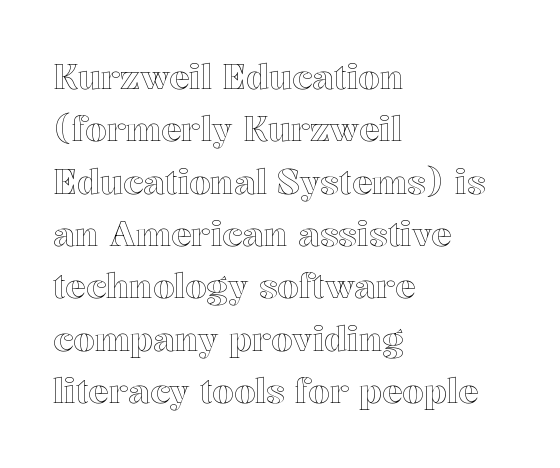
Q: Is the text italic (slanted)? A: No, it is upright.
Q: Is the text underlined? A: No.
Q: How is the paragraph aligned? A: Left-aligned.
Q: Is the spacing between letters normal or unusually wide? A: Normal.
Q: Is the spacing between lines tight, normal or loose? A: Normal.
Q: Width (condensed, normal, or wide)? A: Normal.
Q: x-height? A: Medium.
Q: Monospaced? A: No.
